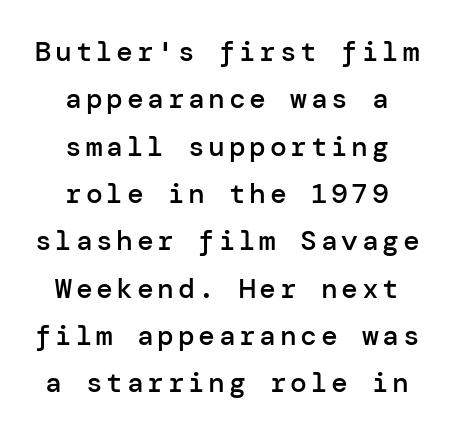
You can tell from the bare stems that sans-serif type was used. Summary of weight: moderately heavy, a semibold. The passage is arranged like a title page — every line centered. Ordinary non-slanted type is in use. This block has exactly the height ordinary leading produces. Words float on clear page, feet unadorned.
